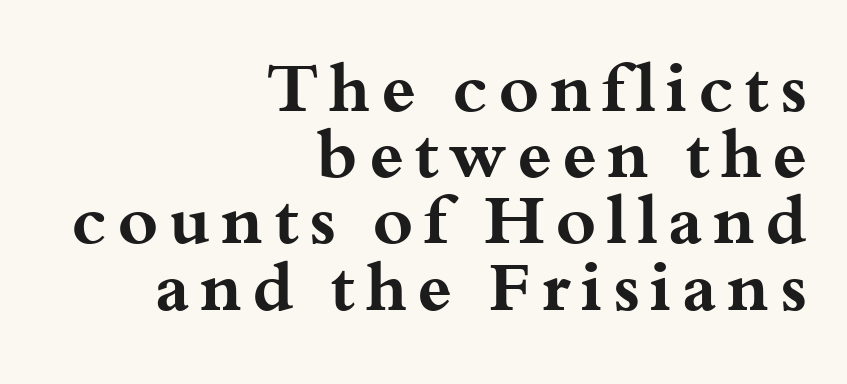
The image shows 69 px bold, wide serif type, upright; set right-aligned, tight line spacing (0.96x), not underlined; medium stroke contrast and a small x-height.
